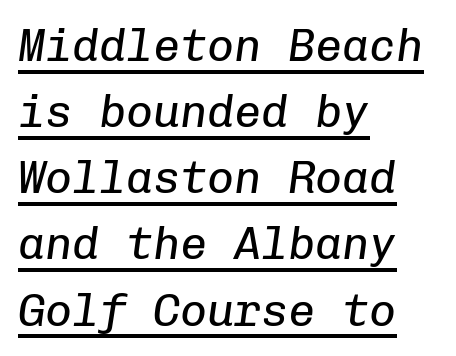
The letters march in equal steps, a hallmark of fixed-pitch type. Short note: letters normally spaced. The face used here has a pronounced slope to its letters. Does the copy run flush right? No — it runs flush left. Leading matches the norm, producing a regular column.
